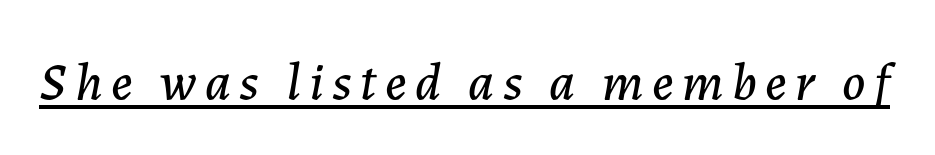
The image shows 53 px text type, italic (leaning right); set underlined; low stroke contrast and a medium x-height.
